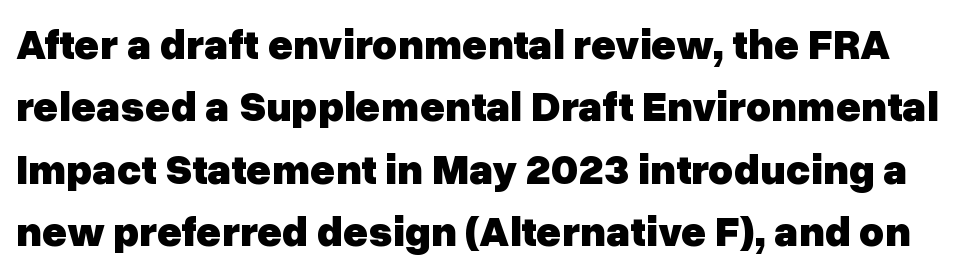
The strip under each line holds only bare page. The rendering uses a moderate line-height, typical for paragraphs. This rendering employs a face without finishing strokes, i.e., a sans-serif. If you drew a line through each stem, it would be perfectly vertical. On the weight axis this lands at bold, roughly 700.
